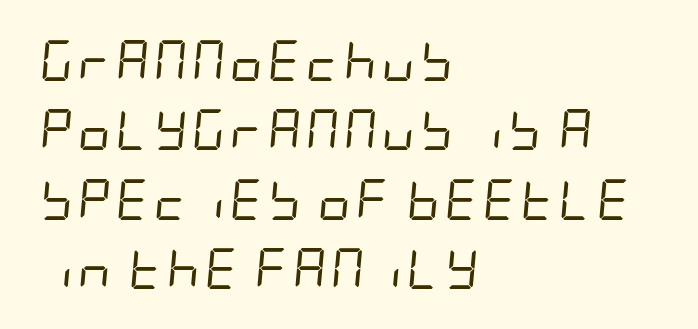
The image shows 41 px regular-weight, condensed type, italic (leaning right); set left-aligned, normal line spacing (1.69x), not underlined; low stroke contrast and a large x-height.
